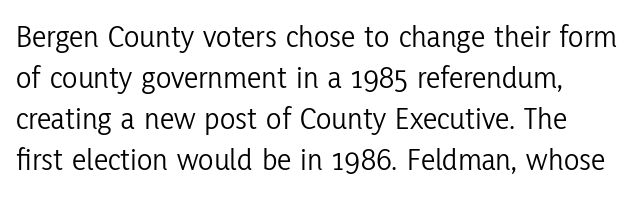
The image shows 32 px light, condensed sans-serif type, upright; set normal line spacing (1.28x), normal letter spacing, not underlined; low stroke contrast and a medium x-height.
